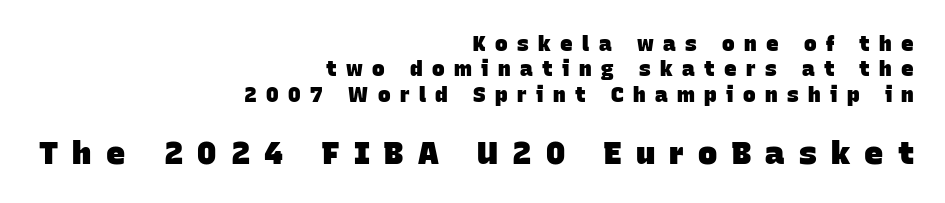
Check the space under the baseline: it is left empty. The composition opens small and finishes big. I'd describe the lettering as bold — thick and assertive. The designer went with a sans here, leaving each stem footless. The type is letterspaced generously, with wide tracking. The setting favours the right margin, as signatures and pull-quotes sometimes do.
